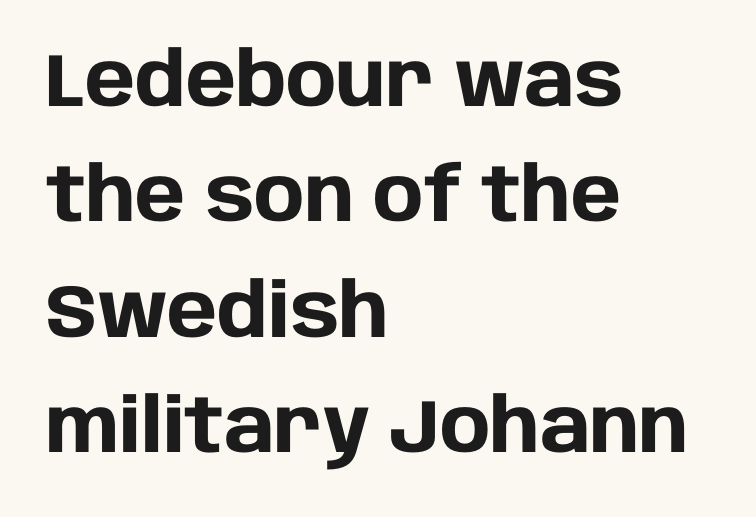
Q: Is the text bold? A: Yes.
Q: Is the text italic (slanted)? A: No, it is upright.
Q: Is the typeface a serif or a sans-serif typeface? A: Sans-serif.
Q: Is the text underlined? A: No.
Q: How is the paragraph aligned? A: Left-aligned.
Q: Is the spacing between letters normal or unusually wide? A: Normal.
Q: Is the spacing between lines tight, normal or loose? A: Normal.
Q: Width (condensed, normal, or wide)? A: Normal.
Q: Stroke contrast? A: Low.
Q: x-height? A: Large.
Q: Monospaced? A: No.
